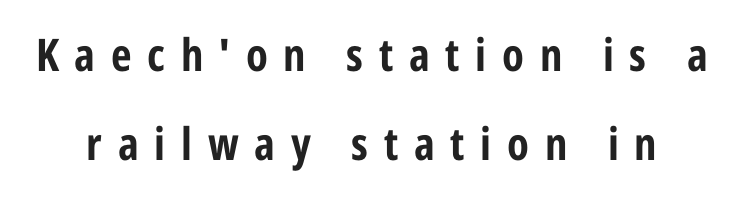
{"serif": "no", "italic": "no", "bold": "yes", "weight": "bold", "width": "condensed", "stroke_contrast": "low", "x_height": "medium", "monospaced": "no", "underline": "no", "line_spacing": "loose", "line_spacing_ratio": 1.98, "letter_spacing": "wide", "letter_spacing_em": 0.35, "glyph_px": 45}
